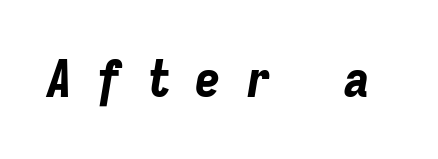
{"italic": "yes", "lean": "right", "slant_degrees": 9, "bold": "yes", "weight": "bold", "width": "condensed", "stroke_contrast": "low", "x_height": "medium", "monospaced": "yes", "underline": "no", "letter_spacing": "wide", "letter_spacing_em": 0.47, "glyph_px": 51}
